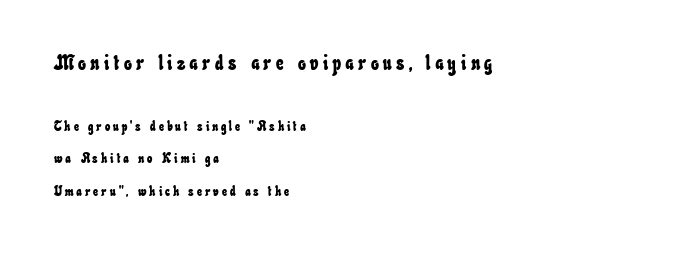
Quick note: interline space is abundant. A student would notice the top passage is typeset larger than what follows. Has an underline been added? It has not. A typesetter would call this heavily tracked-out type.
